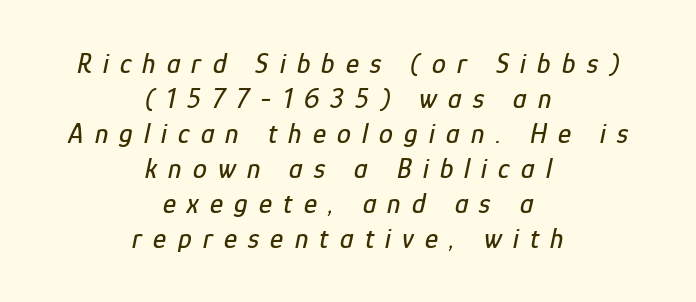
The typography opts for an oblique posture over an upright one. Tracking here is generous; glyphs stand well apart from one another. These lines are rendered in a variable-pitch font. One glance says typical: line gaps are just what's usual.
